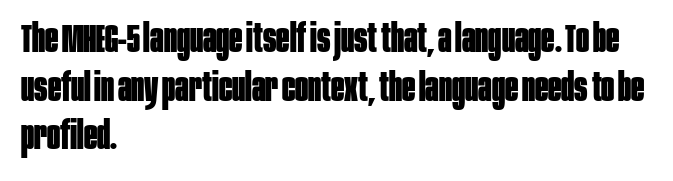
Q: Is the text bold? A: Yes.
Q: Is the text italic (slanted)? A: No, it is upright.
Q: Is the typeface a serif or a sans-serif typeface? A: Sans-serif.
Q: Is the text underlined? A: No.
Q: How is the paragraph aligned? A: Left-aligned.
Q: Is the spacing between letters normal or unusually wide? A: Normal.
Q: Is the spacing between lines tight, normal or loose? A: Normal.
Q: Width (condensed, normal, or wide)? A: Condensed.
Q: Stroke contrast? A: Low.
Q: x-height? A: Large.
Q: Monospaced? A: No.
